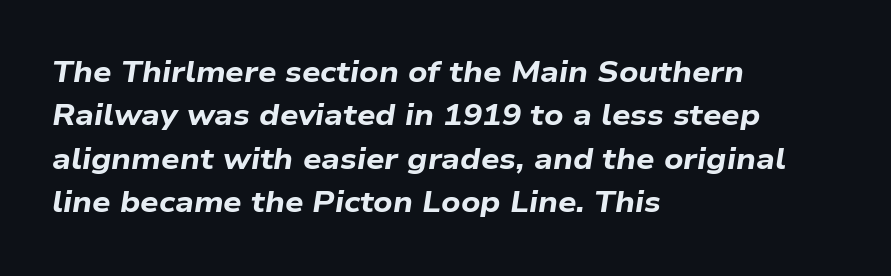
Is the type bold? Yes — the strokes are clearly thick and heavy. Inter-character spacing is left at the font's built-in metrics. The passage shown leans; its letterforms are oblique. Glance below the letters and you will spot only blank space. This sample is left-justified, so line endings fall wherever the words run out. You could not count columns in this text — the font is proportionally spaced.
